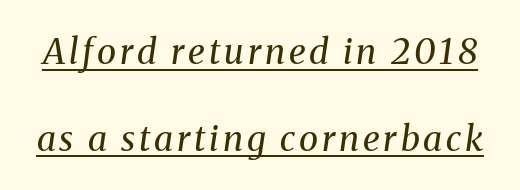
{"serif": "yes", "italic": "yes", "lean": "right", "slant_degrees": 8, "bold": "no", "weight": "regular", "width": "normal", "stroke_contrast": "medium", "x_height": "medium", "monospaced": "no", "underline": "yes", "line_spacing": "loose", "line_spacing_ratio": 2.48, "glyph_px": 35}
